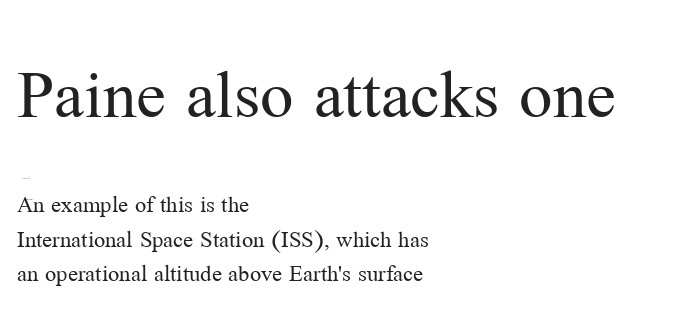
{"serif": "yes", "italic": "no", "bold": "no", "weight": "regular", "width": "normal", "stroke_contrast": "medium", "x_height": "medium", "monospaced": "no", "underline": "no", "align": "left", "line_spacing": "normal", "line_spacing_ratio": 1.38, "letter_spacing": "normal", "letter_spacing_em": 0.0, "larger_block": "first", "size_ratio": 2.96, "glyph_px": 74}
